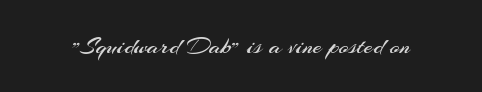
Q: Is the text bold? A: No.
Q: Is the text italic (slanted)? A: Yes.
Q: Is the text underlined? A: No.
Q: Is the spacing between letters normal or unusually wide? A: Normal.
